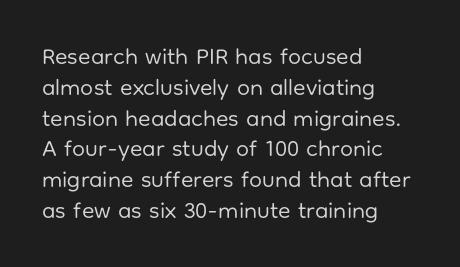
Q: Is the text bold? A: No.
Q: Is the text italic (slanted)? A: No, it is upright.
Q: Is the text underlined? A: No.
Q: How is the paragraph aligned? A: Left-aligned.
Q: Is the spacing between letters normal or unusually wide? A: Normal.
Q: Is the spacing between lines tight, normal or loose? A: Normal.
